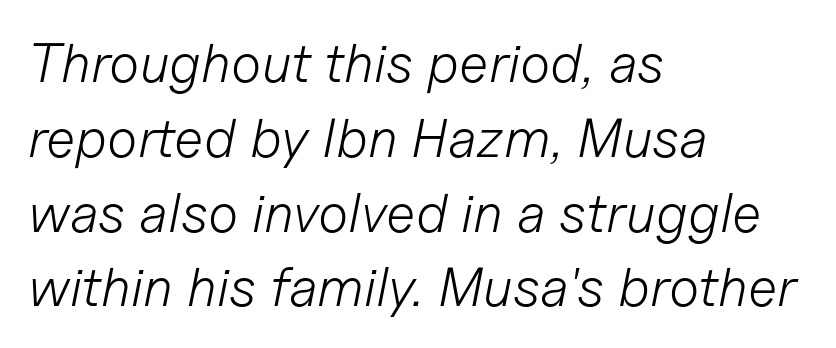
Q: Is the text bold? A: No.
Q: Is the text italic (slanted)? A: Yes, it leans right by about 11 degrees.
Q: Is the text underlined? A: No.
Q: How is the paragraph aligned? A: Left-aligned.
Q: Is the spacing between letters normal or unusually wide? A: Normal.
Q: Is the spacing between lines tight, normal or loose? A: Normal.
Q: Width (condensed, normal, or wide)? A: Normal.
Q: Stroke contrast? A: Low.
Q: x-height? A: Medium.
Q: Monospaced? A: No.
